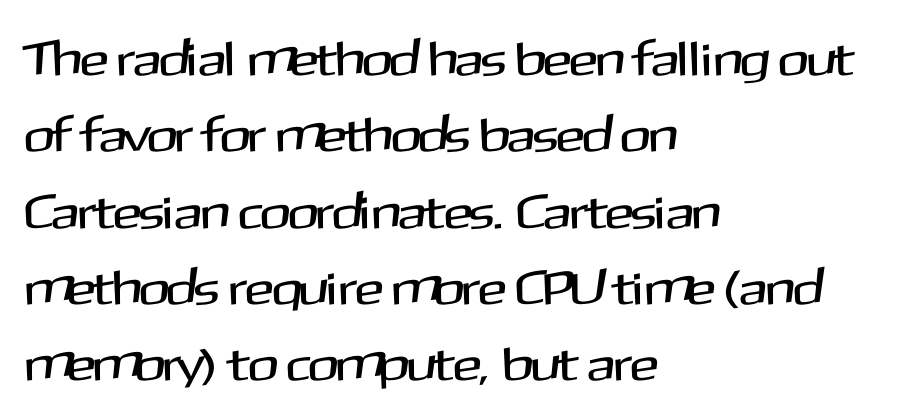
The image shows 48 px sans-serif type, upright; set left-aligned, normal line spacing (1.59x), normal letter spacing, not underlined; medium stroke contrast and a medium x-height.
